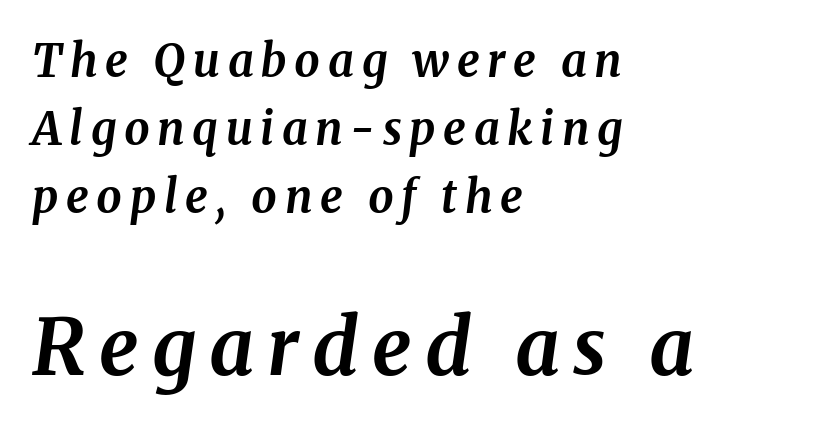
{"serif": "yes", "italic": "yes", "lean": "right", "slant_degrees": 8, "bold": "yes", "weight": "bold", "width": "normal", "stroke_contrast": "medium", "x_height": "medium", "monospaced": "no", "underline": "no", "align": "left", "line_spacing": "normal", "line_spacing_ratio": 1.51, "larger_block": "second", "size_ratio": 1.73, "glyph_px": 78}
